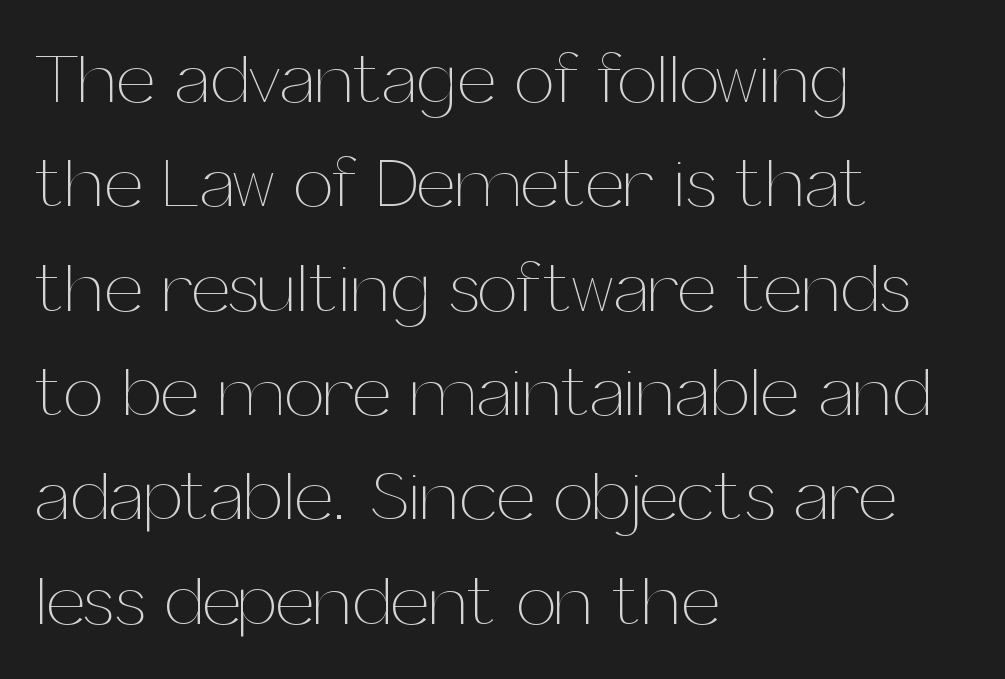
Just letters on the line, the space beneath them empty. Between one letter and the next there's only the usual sliver of space. If you measured baseline to baseline, you'd find a middling distance. The letters stand upright; this is a roman face. Proportional: the letters do not fall into vertical columns.
